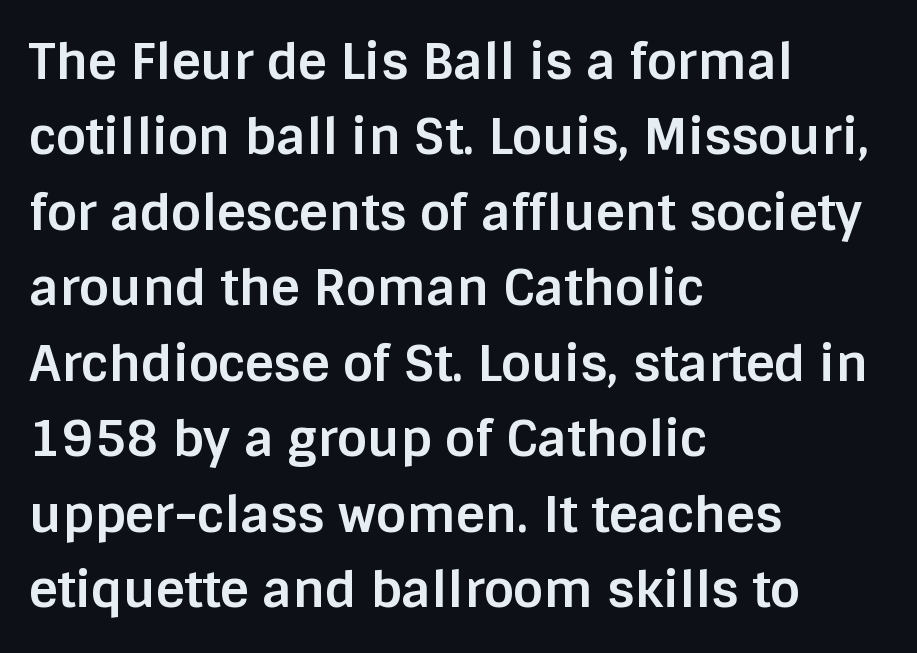
Italic: no, the glyphs are upright roman. Think of a printed novel: that variable character pitch is what you see here. Look at the bottom of the vertical strokes: they stop flat, with no serifs. There is no visible air inserted between adjacent glyphs.
